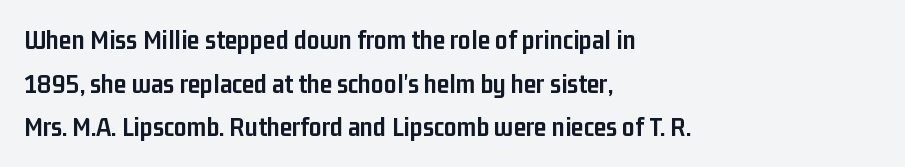
Q: Is the text bold? A: Yes.
Q: Is the text italic (slanted)? A: No, it is upright.
Q: Is the typeface a serif or a sans-serif typeface? A: Sans-serif.
Q: Is the text underlined? A: No.
Q: How is the paragraph aligned? A: Left-aligned.
Q: Is the spacing between letters normal or unusually wide? A: Normal.
Q: Is the spacing between lines tight, normal or loose? A: Normal.
Q: Width (condensed, normal, or wide)? A: Condensed.
Q: Stroke contrast? A: Low.
Q: x-height? A: Medium.
Q: Monospaced? A: No.
